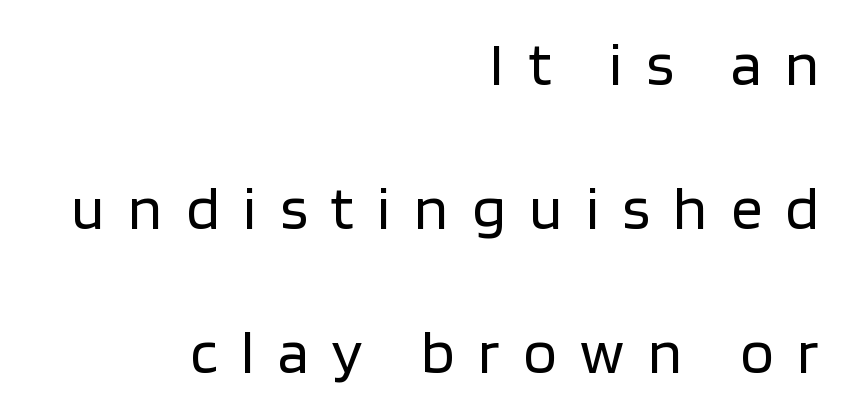
Rows of type keep a wide berth in the vertical direction. A typesetter would call this heavily tracked-out type. Nobody drew a line under any word here. Notice how the passage keeps a crisp vertical edge on the right only.
